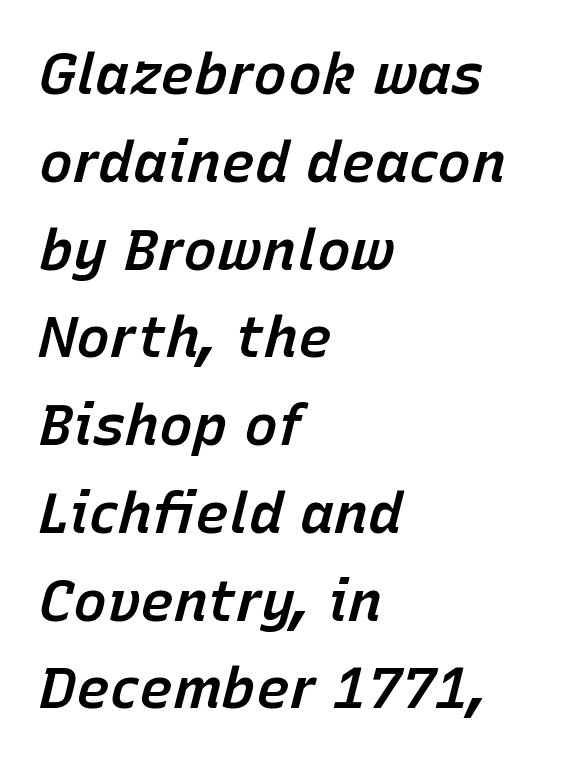
The image shows 57 px semibold type, italic (leaning right); set left-aligned, normal line spacing (1.54x), normal letter spacing, not underlined; low stroke contrast and a medium x-height.
